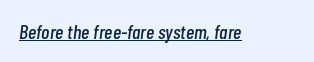
Q: Is the text italic (slanted)? A: Yes, it leans right by about 7 degrees.
Q: Is the text underlined? A: Yes.
Q: Is the spacing between letters normal or unusually wide? A: Normal.
